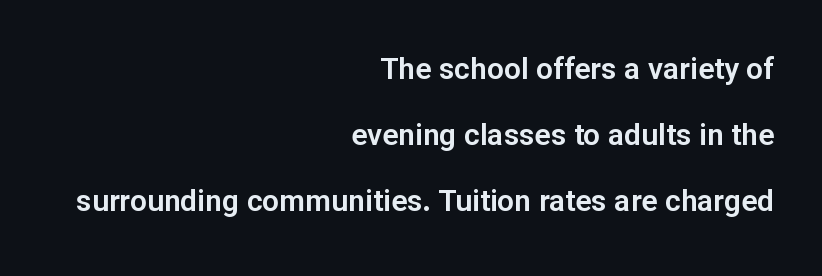
{"serif": "no", "italic": "no", "width": "normal", "stroke_contrast": "low", "x_height": "medium", "monospaced": "no", "underline": "no", "align": "right", "line_spacing": "loose", "line_spacing_ratio": 2.2, "letter_spacing": "normal", "letter_spacing_em": 0.0, "glyph_px": 30}
